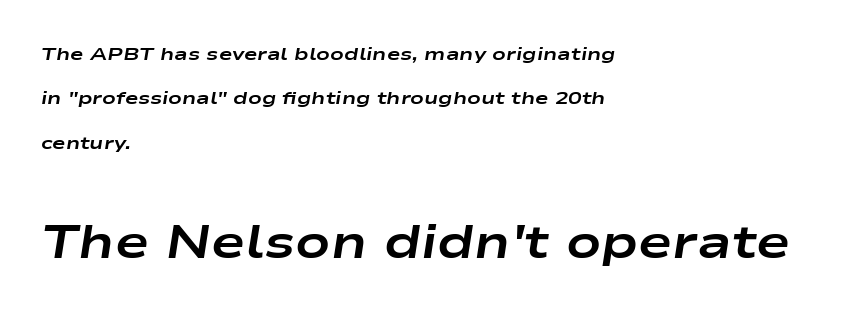
{"italic": "yes", "lean": "right", "slant_degrees": 9, "bold": "yes", "weight": "bold", "width": "wide", "stroke_contrast": "low", "x_height": "medium", "monospaced": "no", "underline": "no", "align": "left", "line_spacing": "loose", "line_spacing_ratio": 2.47, "letter_spacing": "normal", "letter_spacing_em": 0.0, "larger_block": "second", "size_ratio": 2.56, "glyph_px": 46}
